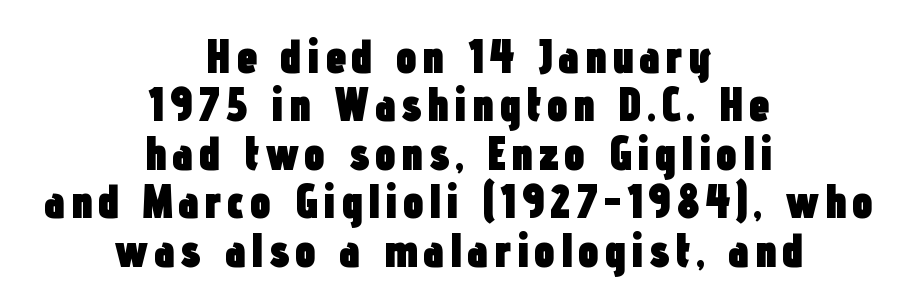
Q: Is the text bold? A: Yes.
Q: Is the text italic (slanted)? A: No, it is upright.
Q: Is the typeface a serif or a sans-serif typeface? A: Sans-serif.
Q: Is the text underlined? A: No.
Q: How is the paragraph aligned? A: Centered.
Q: Is the spacing between lines tight, normal or loose? A: Tight.
Q: Width (condensed, normal, or wide)? A: Condensed.
Q: Stroke contrast? A: Low.
Q: x-height? A: Medium.
Q: Monospaced? A: No.
